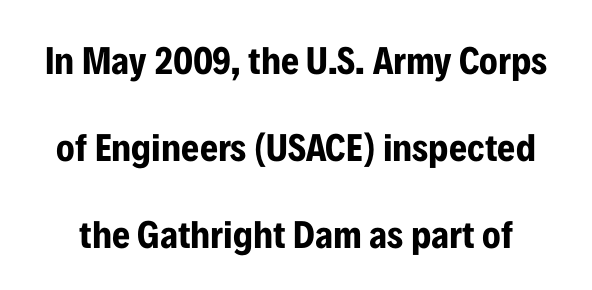
{"serif": "no", "italic": "no", "bold": "yes", "weight": "bold", "width": "condensed", "stroke_contrast": "low", "x_height": "medium", "monospaced": "no", "underline": "no", "line_spacing": "loose", "line_spacing_ratio": 2.23, "letter_spacing": "normal", "letter_spacing_em": 0.0, "glyph_px": 39}
